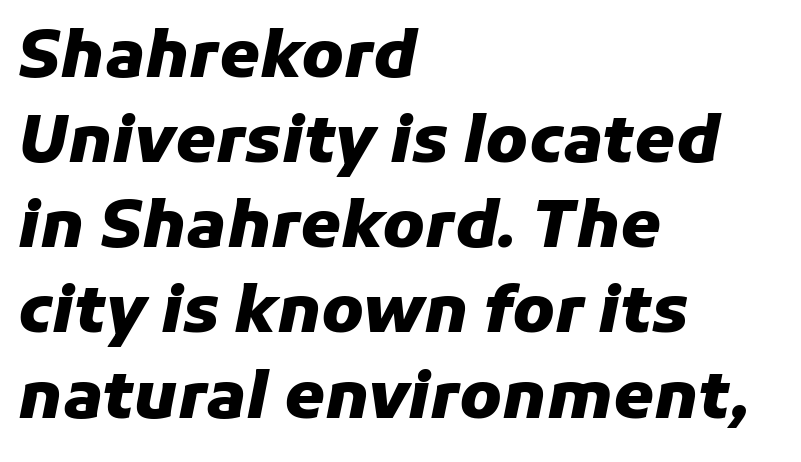
The image shows 65 px heavy type, italic (leaning right); set left-aligned, normal line spacing (1.31x), normal letter spacing, not underlined; low stroke contrast and a medium x-height.
